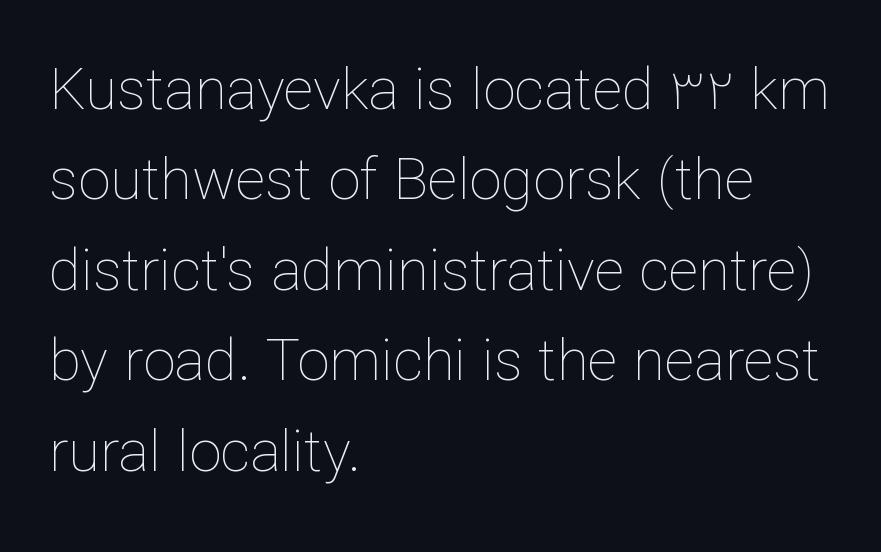
{"italic": "no", "bold": "no", "weight": "thin", "width": "normal", "stroke_contrast": "low", "x_height": "medium", "monospaced": "no", "underline": "no", "align": "left", "line_spacing": "normal", "line_spacing_ratio": 1.56, "letter_spacing": "normal", "letter_spacing_em": 0.0, "glyph_px": 58}
